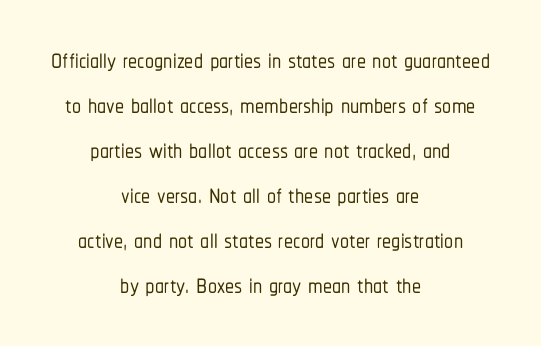
{"serif": "no", "italic": "no", "width": "condensed", "stroke_contrast": "low", "x_height": "medium", "monospaced": "no", "underline": "no", "align": "center", "line_spacing": "normal", "line_spacing_ratio": 1.25, "letter_spacing": "normal", "letter_spacing_em": 0.0, "glyph_px": 36}
